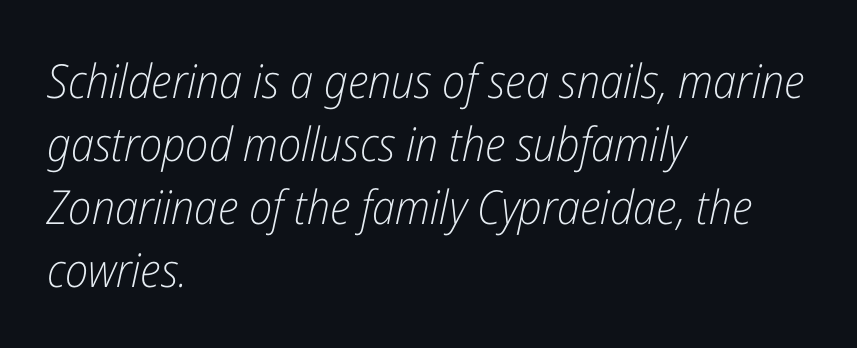
{"italic": "yes", "lean": "right", "slant_degrees": 12, "bold": "no", "weight": "light", "width": "condensed", "stroke_contrast": "low", "x_height": "medium", "monospaced": "no", "underline": "no", "align": "left", "line_spacing": "normal", "line_spacing_ratio": 1.34, "letter_spacing": "normal", "letter_spacing_em": 0.0, "glyph_px": 47}
